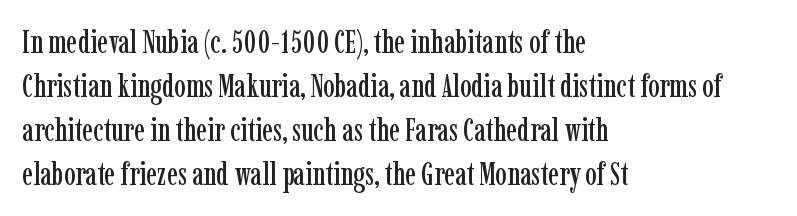
The foot of each line stays bare and open. Here the glyphs are tracked normally, forming tight word shapes. Line beginnings align vertically; line endings do not. Proportional: the letters do not fall into vertical columns.
